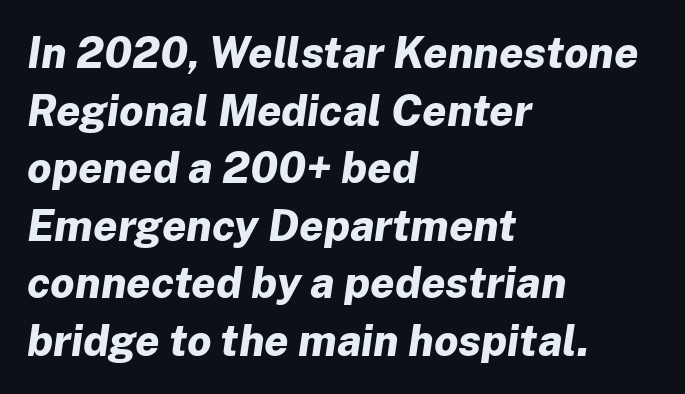
Q: Is the text bold? A: Yes.
Q: Is the text italic (slanted)? A: Yes, it leans right by about 8 degrees.
Q: Is the text underlined? A: No.
Q: How is the paragraph aligned? A: Left-aligned.
Q: Is the spacing between letters normal or unusually wide? A: Normal.
Q: Is the spacing between lines tight, normal or loose? A: Normal.
Q: Width (condensed, normal, or wide)? A: Normal.
Q: Stroke contrast? A: Low.
Q: x-height? A: Medium.
Q: Monospaced? A: No.
